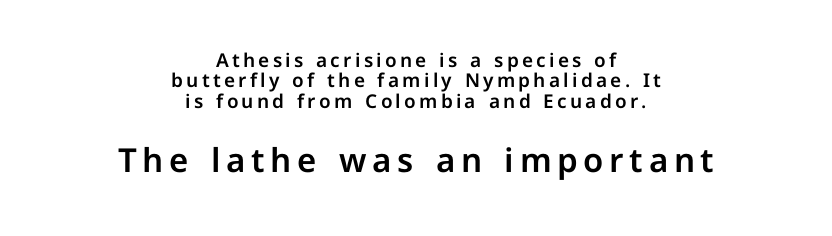
The designer gave the closing block more size than the opening block. Vertical strokes here are truly vertical. The passage shown is typed in a proportional face where columns would drift. Serif or sans? Sans — the stroke terminals are bare.
